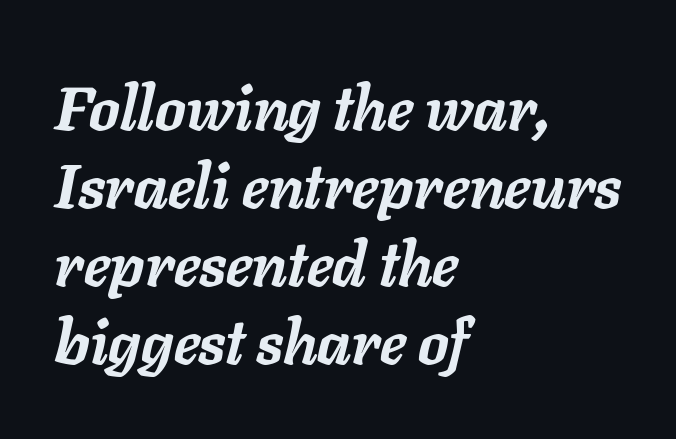
{"italic": "yes", "lean": "right", "slant_degrees": 11, "bold": "yes", "weight": "semibold", "width": "normal", "stroke_contrast": "low", "x_height": "medium", "monospaced": "no", "underline": "no", "align": "left", "line_spacing": "normal", "line_spacing_ratio": 1.28, "letter_spacing": "normal", "letter_spacing_em": 0.0, "glyph_px": 61}
